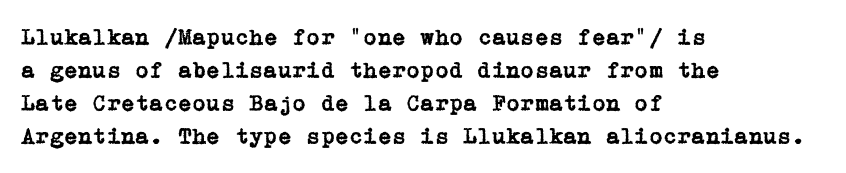
{"italic": "no", "underline": "no", "align": "left", "line_spacing": "normal", "line_spacing_ratio": 1.43, "letter_spacing": "normal", "letter_spacing_em": 0.0, "glyph_px": 23}
